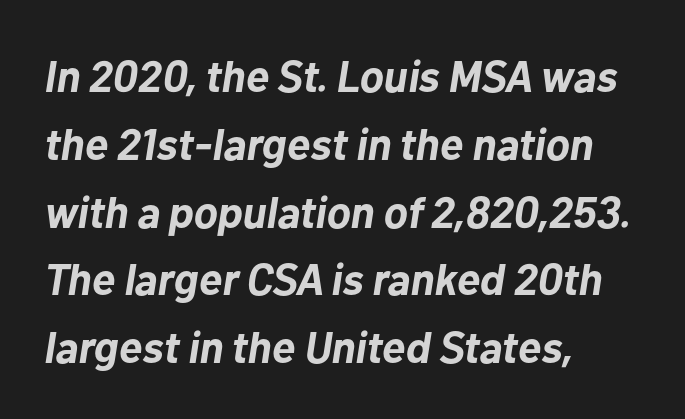
Varying glyph widths throughout — classic text-font behaviour. Descenders are the only things crossing below the line. The horizontal fit of the characters is conventional and even. Bold? Absolutely — the strokes are thick and heavy. Line beginnings align vertically; line endings do not. Evenly set lines give the paragraph a standard silhouette.
